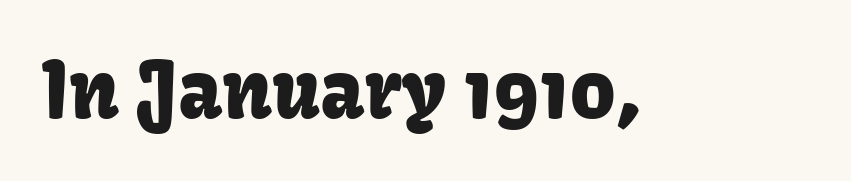
{"serif": "no", "italic": "no", "width": "normal", "stroke_contrast": "low", "x_height": "medium", "monospaced": "no", "underline": "no", "letter_spacing": "normal", "letter_spacing_em": 0.0, "glyph_px": 77}
